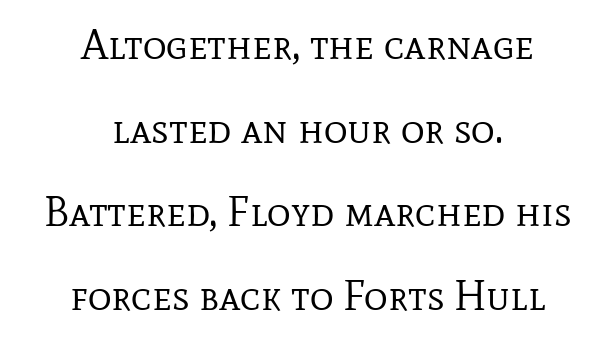
Q: Is the text bold? A: No.
Q: Is the text italic (slanted)? A: No, it is upright.
Q: Is the typeface a serif or a sans-serif typeface? A: Serif.
Q: Is the text underlined? A: No.
Q: How is the paragraph aligned? A: Centered.
Q: Is the spacing between letters normal or unusually wide? A: Normal.
Q: Is the spacing between lines tight, normal or loose? A: Loose.
Q: Width (condensed, normal, or wide)? A: Normal.
Q: Stroke contrast? A: Low.
Q: x-height? A: Medium.
Q: Monospaced? A: No.
